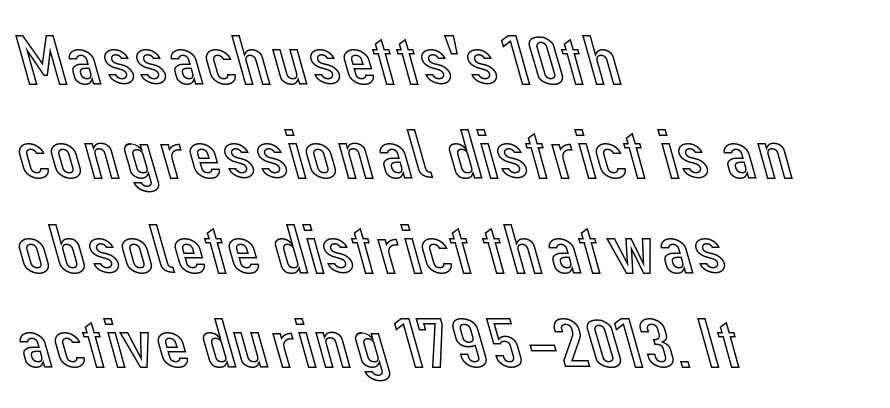
The image shows 72 px text type; set left-aligned, normal line spacing (1.31x), normal letter spacing, not underlined; a medium x-height.
